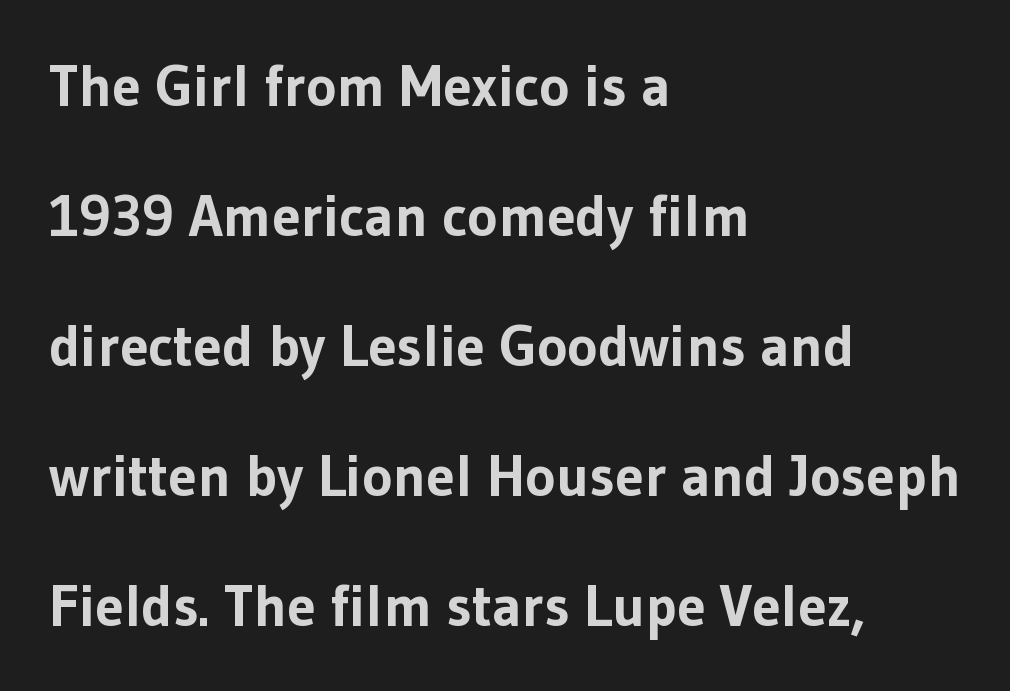
The rendering uses a large line-height, opening up the rows. Examine the stroke ends and you'll find no serifs. Letters rest on an invisible, unmarked baseline. Is the block centered? No — it sits flush against the left margin.
